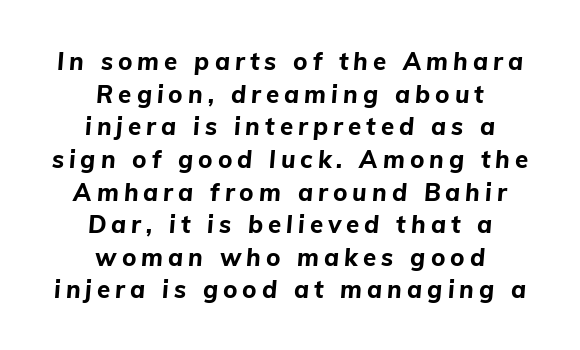
Q: Is the text bold? A: Yes.
Q: Is the text italic (slanted)? A: Yes, it leans right by about 5 degrees.
Q: Is the text underlined? A: No.
Q: How is the paragraph aligned? A: Centered.
Q: Is the spacing between letters normal or unusually wide? A: Unusually wide.
Q: Is the spacing between lines tight, normal or loose? A: Normal.
